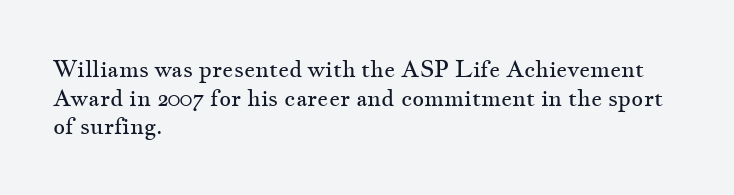
Q: Is the text bold? A: No.
Q: Is the text italic (slanted)? A: No, it is upright.
Q: Is the text underlined? A: No.
Q: How is the paragraph aligned? A: Left-aligned.
Q: Is the spacing between letters normal or unusually wide? A: Normal.
Q: Is the spacing between lines tight, normal or loose? A: Normal.
